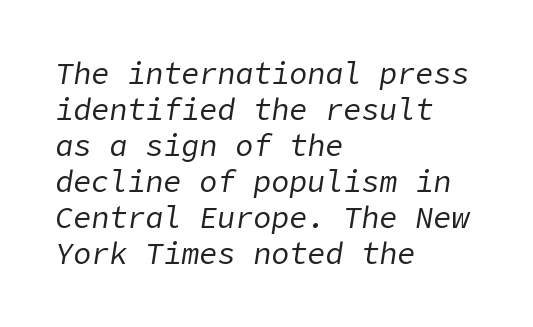
Q: Is the text bold? A: No.
Q: Is the text italic (slanted)? A: Yes, it leans right by about 9 degrees.
Q: Is the text underlined? A: No.
Q: How is the paragraph aligned? A: Left-aligned.
Q: Is the spacing between letters normal or unusually wide? A: Normal.
Q: Width (condensed, normal, or wide)? A: Normal.
Q: Stroke contrast? A: Low.
Q: x-height? A: Medium.
